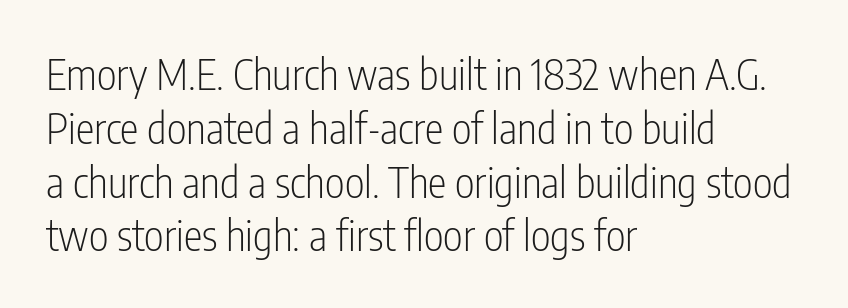
Font category for this specimen: sans-serif. Is this a fixed-width face? No — the glyphs have proportional, varying widths. Inter-character spacing is left at the font's built-in metrics. The axis of the letterforms is exactly vertical. Normally led — the rows are evenly, conventionally spaced. Stem width sits at or under what a default text font uses.
